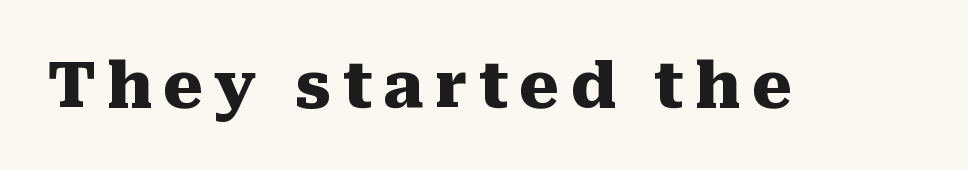
Q: Is the text bold? A: Yes.
Q: Is the text italic (slanted)? A: No, it is upright.
Q: Is the typeface a serif or a sans-serif typeface? A: Serif.
Q: Is the text underlined? A: No.
Q: Width (condensed, normal, or wide)? A: Normal.
Q: Stroke contrast? A: Medium.
Q: x-height? A: Medium.
Q: Monospaced? A: No.
